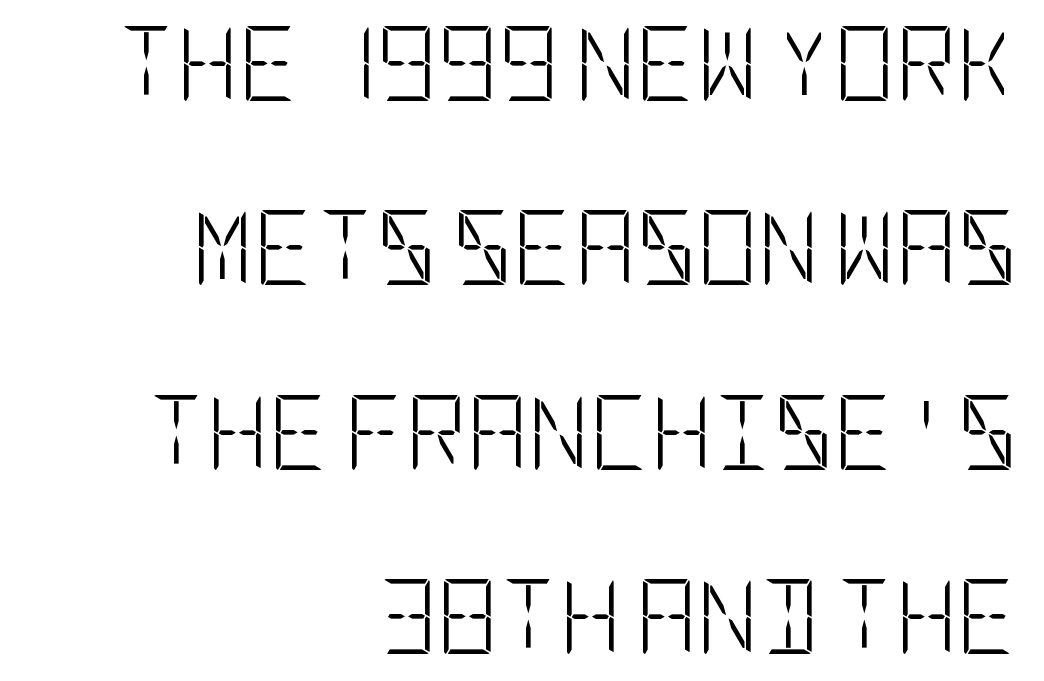
{"serif": "no", "italic": "no", "bold": "no", "weight": "light", "width": "condensed", "stroke_contrast": "low", "x_height": "large", "underline": "no", "align": "right", "line_spacing": "loose", "line_spacing_ratio": 2.46, "letter_spacing": "normal", "letter_spacing_em": 0.0, "glyph_px": 75}
